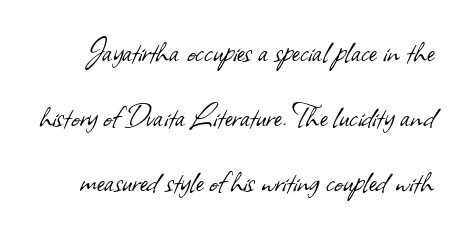
Weight: in the light-to-regular range. Glance below the letters and you will spot only blank space. The designer went with a sans here, leaving each stem footless. The letters sit at their default tracking, neither squeezed nor spread. Character widths vary here, with narrow letters taking less room than wide ones.
